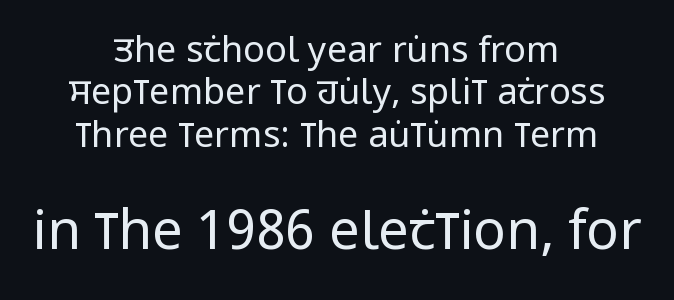
Q: Is the text bold? A: No.
Q: Is the text italic (slanted)? A: No, it is upright.
Q: Is the typeface a serif or a sans-serif typeface? A: Sans-serif.
Q: Is the text underlined? A: No.
Q: How is the paragraph aligned? A: Centered.
Q: Is the spacing between letters normal or unusually wide? A: Normal.
Q: Which block of text is set in a larger size, the first (top) or the second (bottom)? A: The second (bottom) one.
Q: Width (condensed, normal, or wide)? A: Condensed.
Q: Stroke contrast? A: Low.
Q: x-height? A: Large.
Q: Monospaced? A: No.
